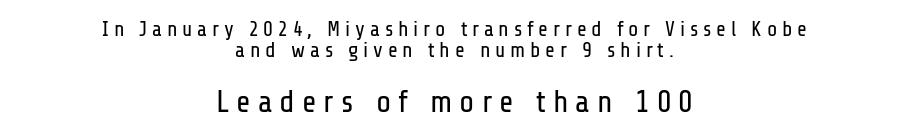
{"serif": "no", "italic": "no", "bold": "no", "weight": "regular", "width": "condensed", "stroke_contrast": "low", "x_height": "medium", "monospaced": "no", "underline": "no", "align": "center", "line_spacing": "tight", "line_spacing_ratio": 1.01, "letter_spacing": "wide", "letter_spacing_em": 0.23, "larger_block": "second", "size_ratio": 1.48, "glyph_px": 31}
